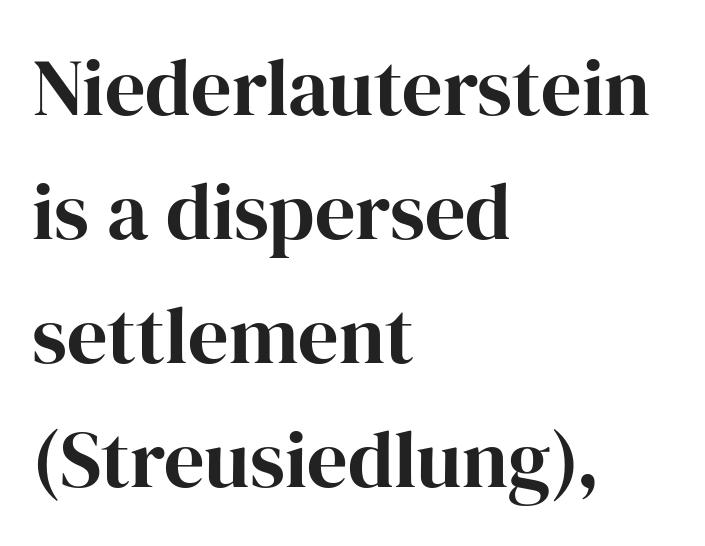
Q: Is the text italic (slanted)? A: No, it is upright.
Q: Is the typeface a serif or a sans-serif typeface? A: Serif.
Q: Is the text underlined? A: No.
Q: How is the paragraph aligned? A: Left-aligned.
Q: Is the spacing between letters normal or unusually wide? A: Normal.
Q: Is the spacing between lines tight, normal or loose? A: Normal.
Q: Width (condensed, normal, or wide)? A: Normal.
Q: Stroke contrast? A: High.
Q: x-height? A: Medium.
Q: Monospaced? A: No.
